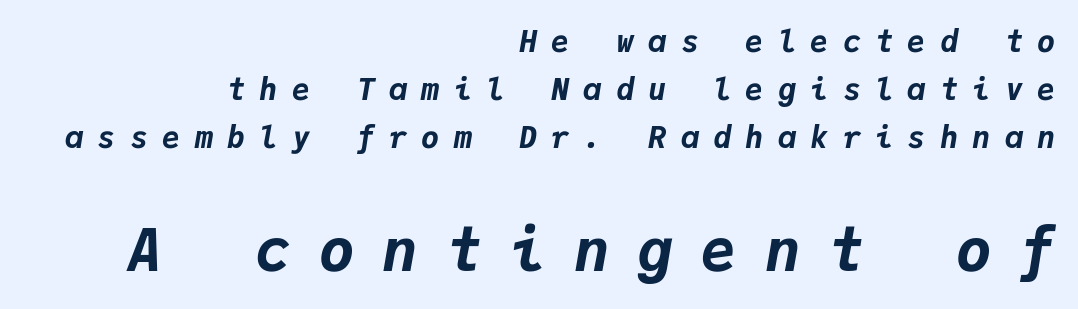
Emphasis by weight is at full strength: bold. Italic: yes, the glyphs are oblique. Anything drawn beneath the words? Only blank space. The leading is moderate, giving the passage an even texture. Someone cranked the tracking dial way up on this one. Looks like terminal output: every glyph gets an equal slot.
